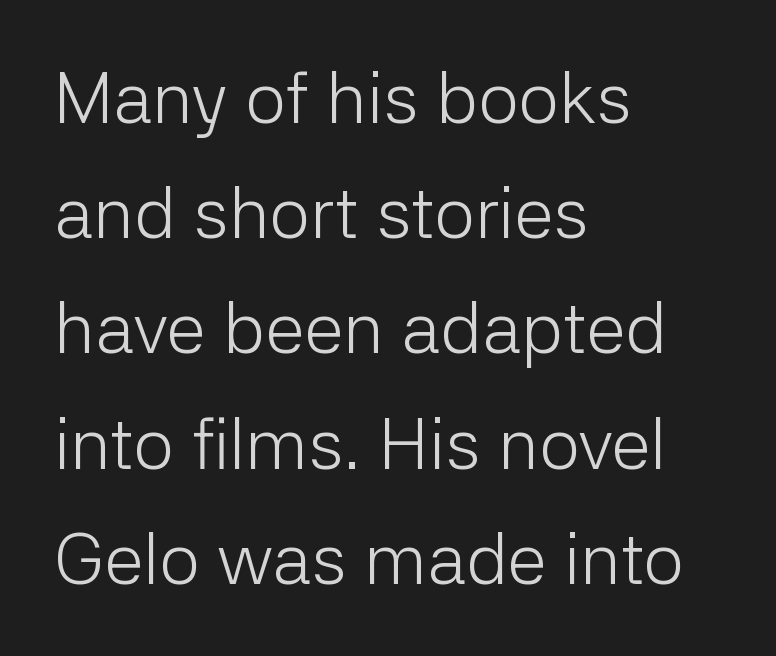
Q: Is the text bold? A: No.
Q: Is the text italic (slanted)? A: No, it is upright.
Q: Is the typeface a serif or a sans-serif typeface? A: Sans-serif.
Q: Is the text underlined? A: No.
Q: How is the paragraph aligned? A: Left-aligned.
Q: Is the spacing between letters normal or unusually wide? A: Normal.
Q: Is the spacing between lines tight, normal or loose? A: Normal.
Q: Width (condensed, normal, or wide)? A: Normal.
Q: Stroke contrast? A: Low.
Q: x-height? A: Medium.
Q: Monospaced? A: No.
